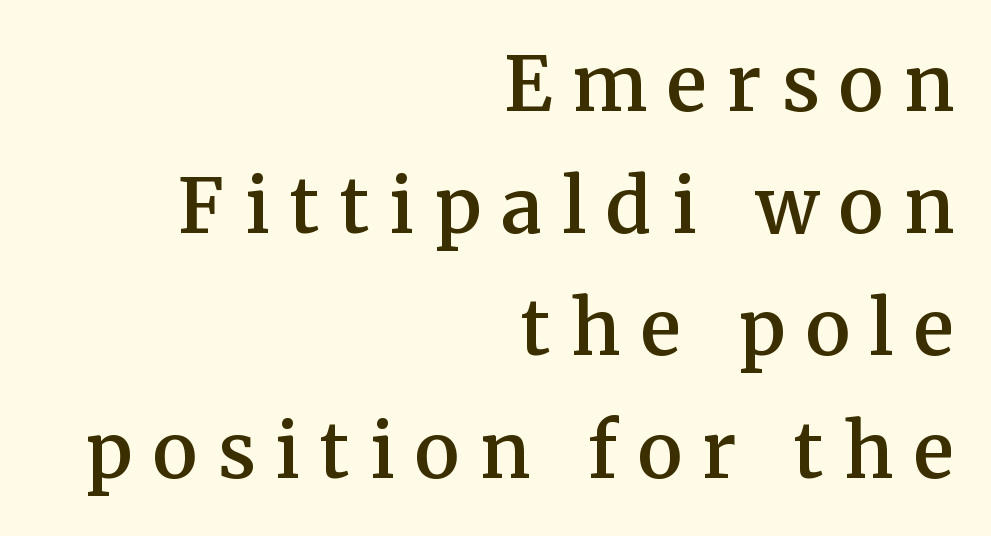
Tall strokes in this sample are plumb rather than angled. As a designer I'd log this as weight 600, semibold. Honestly, there is no underline to notice here at all. Is there much room between lines? A standard amount, neither cramped nor airy.
